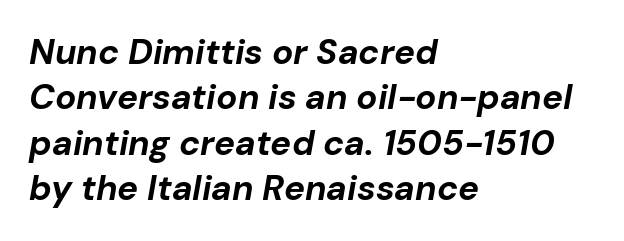
The image shows 35 px bold type, italic (leaning right); set left-aligned, normal line spacing (1.3x), normal letter spacing, not underlined; low stroke contrast and a medium x-height.
